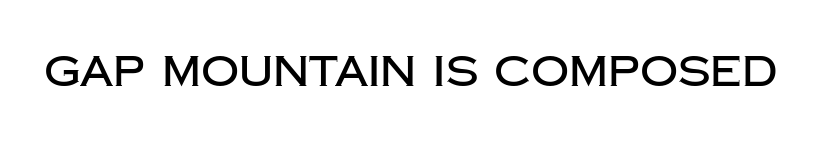
Q: Is the text italic (slanted)? A: No, it is upright.
Q: Is the typeface a serif or a sans-serif typeface? A: Sans-serif.
Q: Is the text underlined? A: No.
Q: Is the spacing between letters normal or unusually wide? A: Normal.
Q: Width (condensed, normal, or wide)? A: Normal.
Q: Stroke contrast? A: Low.
Q: x-height? A: Large.
Q: Monospaced? A: No.
